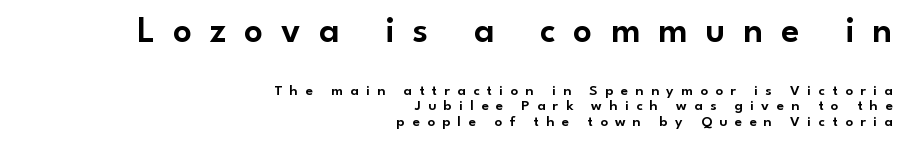
Spacing between characters has been opened up far beyond the box default. Regarding serifs, this sample does without them. Scale decreases going downward across the two blocks. The letters advance in unequal steps, a hallmark of proportional type. Horizontal alignment here is rightward, an uncommon choice for prose.
